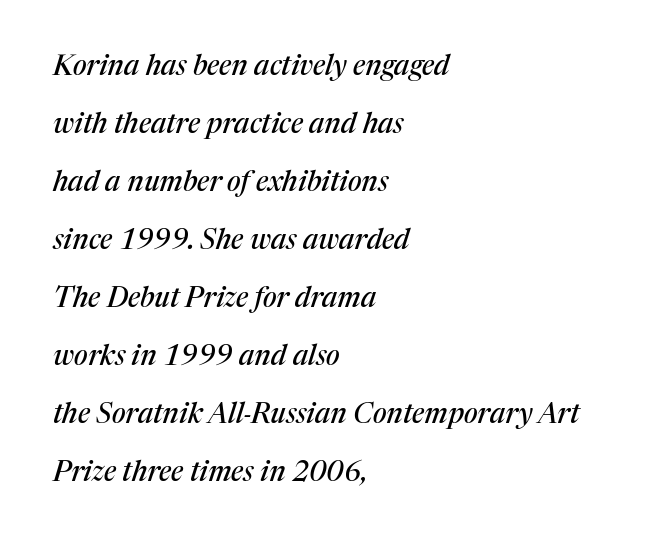
Q: Is the text italic (slanted)? A: Yes, it leans right by about 17 degrees.
Q: Is the typeface a serif or a sans-serif typeface? A: Serif.
Q: Is the text underlined? A: No.
Q: How is the paragraph aligned? A: Left-aligned.
Q: Is the spacing between letters normal or unusually wide? A: Normal.
Q: Is the spacing between lines tight, normal or loose? A: Loose.
Q: Width (condensed, normal, or wide)? A: Normal.
Q: Stroke contrast? A: Medium.
Q: x-height? A: Medium.
Q: Monospaced? A: No.
